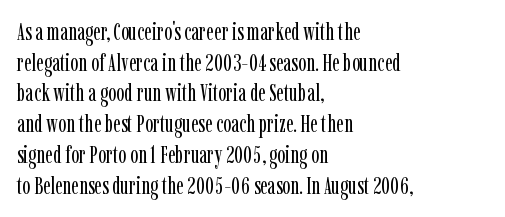
Q: Is the text bold? A: No.
Q: Is the text italic (slanted)? A: No, it is upright.
Q: Is the text underlined? A: No.
Q: How is the paragraph aligned? A: Left-aligned.
Q: Is the spacing between letters normal or unusually wide? A: Normal.
Q: Is the spacing between lines tight, normal or loose? A: Normal.
